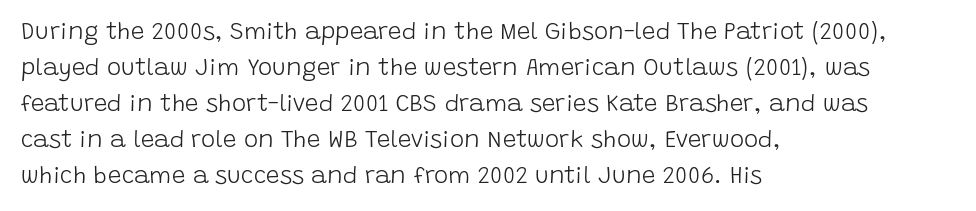
The image shows 24 px text type, upright; set left-aligned, normal line spacing (1.5x), normal letter spacing, not underlined.
